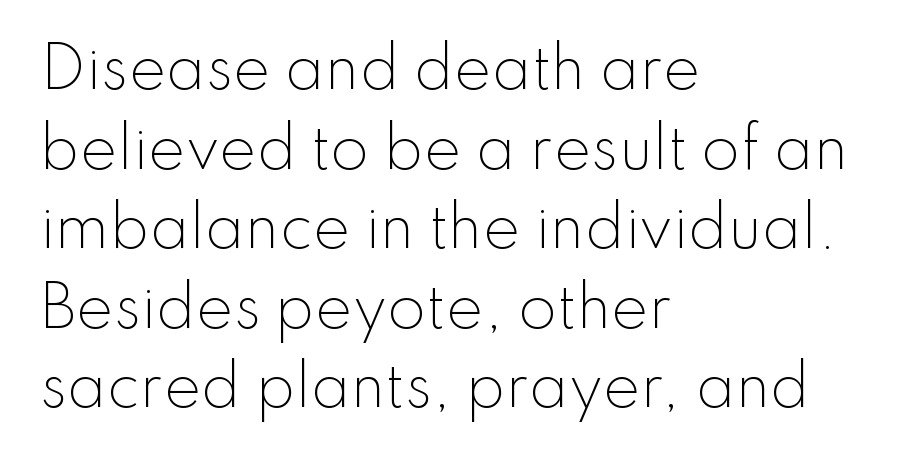
The image shows 56 px light sans-serif type, upright; set left-aligned, normal line spacing (1.42x), normal letter spacing, not underlined; low stroke contrast and a small x-height.
